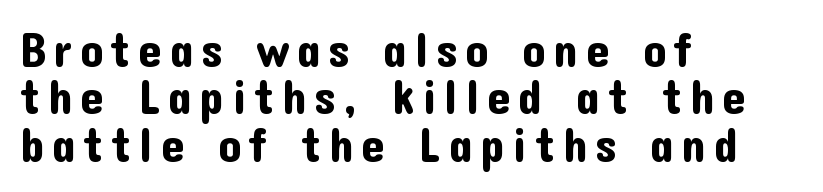
Characters remain perfectly vertical along every line. Teacher's note: observe the even left margin — that is flush-left alignment. These lines are rendered in a variable-pitch font. Letters rest on an invisible, unmarked baseline. Baseline-to-baseline distance is barely more than the letter height.
